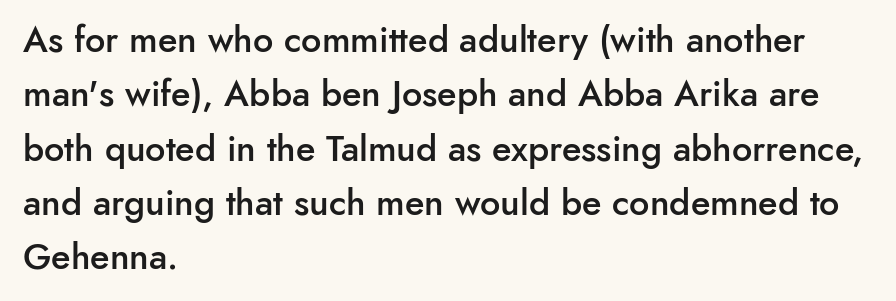
The image shows 36 px semibold sans-serif type, upright; set left-aligned, normal line spacing (1.51x), normal letter spacing, not underlined; low stroke contrast and a small x-height.
